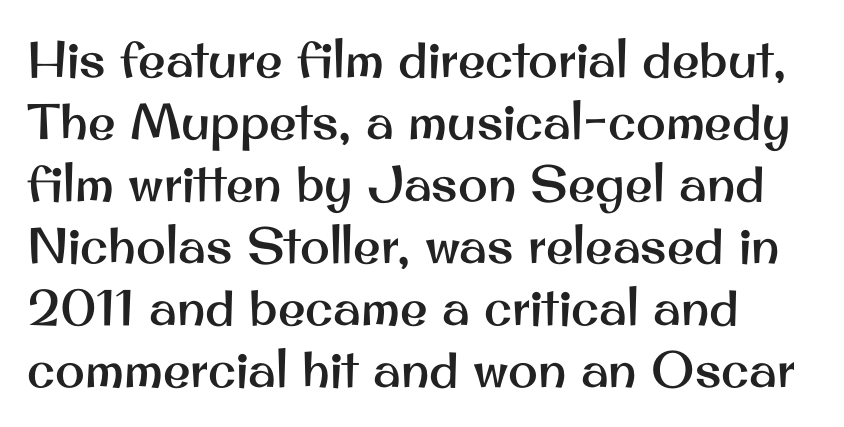
Q: Is the text italic (slanted)? A: No, it is upright.
Q: Is the typeface a serif or a sans-serif typeface? A: Sans-serif.
Q: Is the text underlined? A: No.
Q: Is the spacing between letters normal or unusually wide? A: Normal.
Q: Width (condensed, normal, or wide)? A: Normal.
Q: Stroke contrast? A: Medium.
Q: x-height? A: Small.
Q: Monospaced? A: No.
